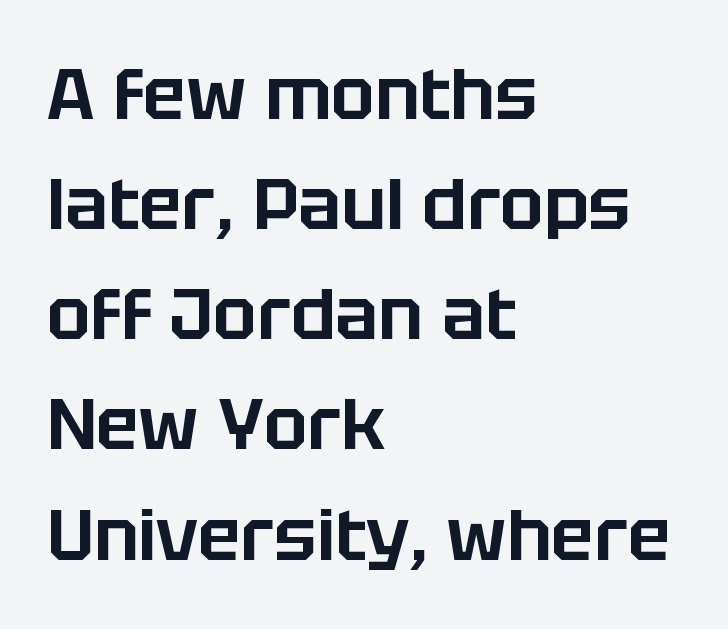
The image shows 72 px sans-serif type, upright; set left-aligned, normal line spacing (1.53x), normal letter spacing, not underlined; low stroke contrast and a large x-height.
